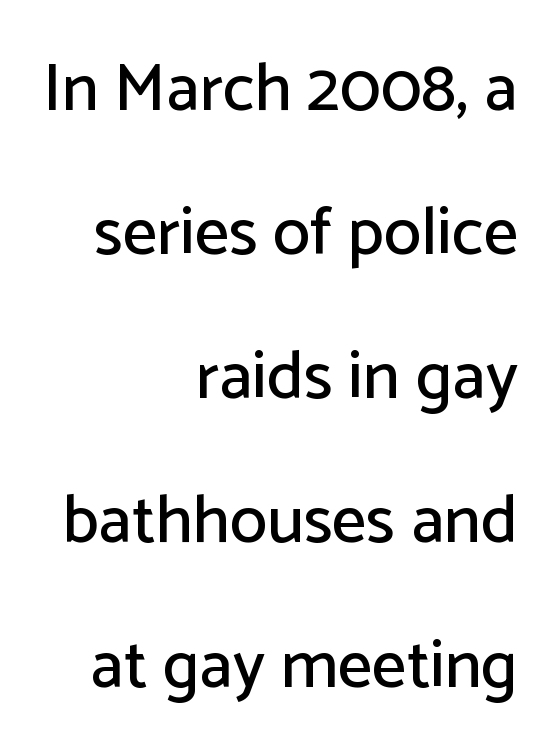
The image shows 68 px sans-serif type, upright; set right-aligned, loose line spacing (2.12x), normal letter spacing, not underlined; low stroke contrast and a medium x-height.
